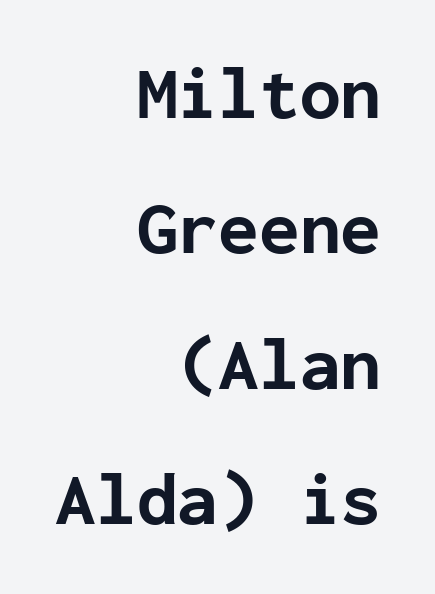
The image shows 74 px bold sans-serif type, upright, monospaced; set right-aligned, line spacing 1.83x, normal letter spacing, not underlined; low stroke contrast and a medium x-height.
